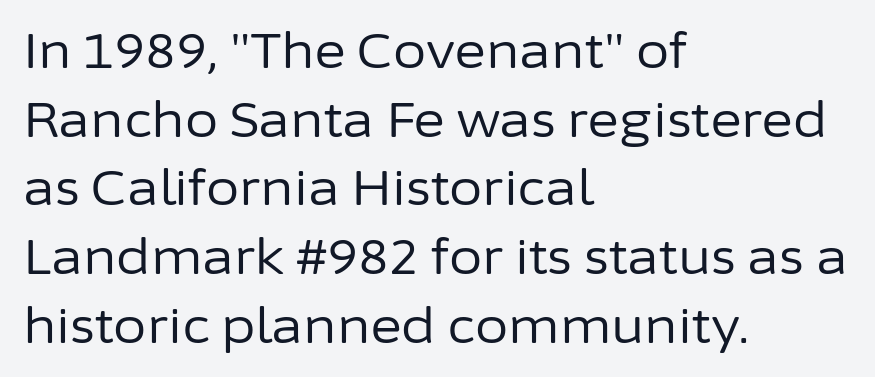
{"serif": "no", "italic": "no", "bold": "no", "weight": "regular", "width": "normal", "stroke_contrast": "low", "x_height": "medium", "monospaced": "no", "underline": "no", "align": "left", "line_spacing": "normal", "line_spacing_ratio": 1.43, "letter_spacing": "normal", "letter_spacing_em": 0.0, "glyph_px": 48}
